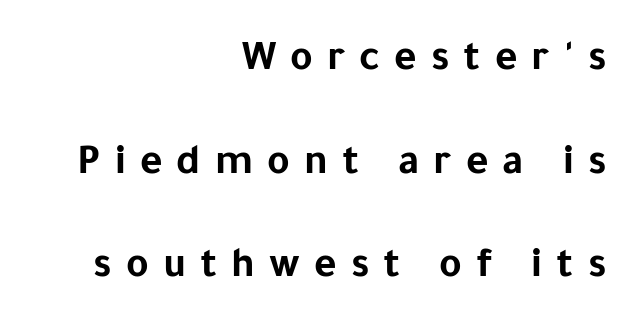
{"serif": "no", "italic": "no", "bold": "yes", "weight": "bold", "width": "normal", "stroke_contrast": "low", "x_height": "medium", "monospaced": "no", "underline": "no", "align": "right", "line_spacing": "loose", "line_spacing_ratio": 2.41, "letter_spacing": "wide", "letter_spacing_em": 0.33, "glyph_px": 43}
